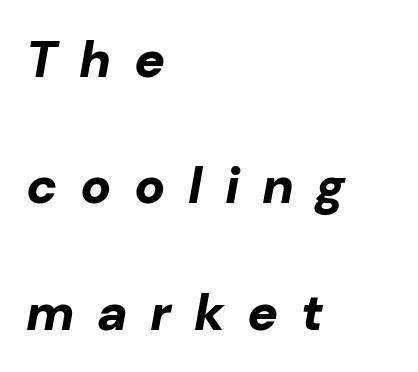
Q: Is the text bold? A: Yes.
Q: Is the text italic (slanted)? A: Yes, it leans right by about 10 degrees.
Q: Is the text underlined? A: No.
Q: How is the paragraph aligned? A: Left-aligned.
Q: Is the spacing between letters normal or unusually wide? A: Unusually wide.
Q: Is the spacing between lines tight, normal or loose? A: Loose.
Q: Width (condensed, normal, or wide)? A: Normal.
Q: Stroke contrast? A: Low.
Q: x-height? A: Medium.
Q: Monospaced? A: No.
